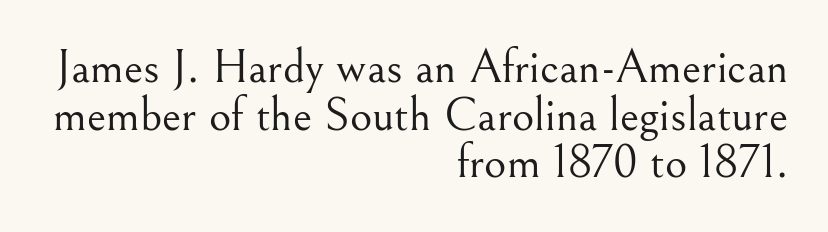
Each stroke keeps to a modest, everyday thickness or less. This sample has the flowing, uneven cadence of proportional lettering. Vertical spacing — tight. The line texture is even and compact thanks to regular tracking.
